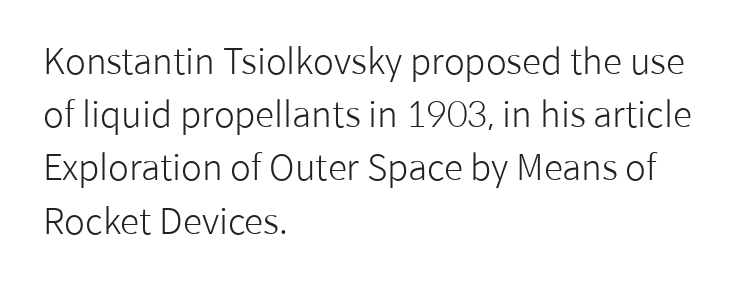
Q: Is the text bold? A: No.
Q: Is the text italic (slanted)? A: No, it is upright.
Q: Is the typeface a serif or a sans-serif typeface? A: Sans-serif.
Q: Is the text underlined? A: No.
Q: How is the paragraph aligned? A: Left-aligned.
Q: Is the spacing between letters normal or unusually wide? A: Normal.
Q: Is the spacing between lines tight, normal or loose? A: Normal.
Q: Width (condensed, normal, or wide)? A: Normal.
Q: Stroke contrast? A: Low.
Q: x-height? A: Medium.
Q: Monospaced? A: No.
